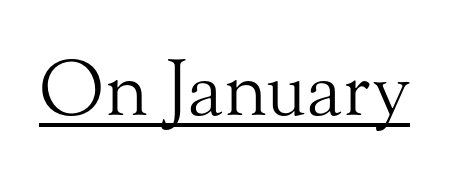
The image shows 76 px light serif type, upright; set normal letter spacing, underlined; medium stroke contrast and a small x-height.
